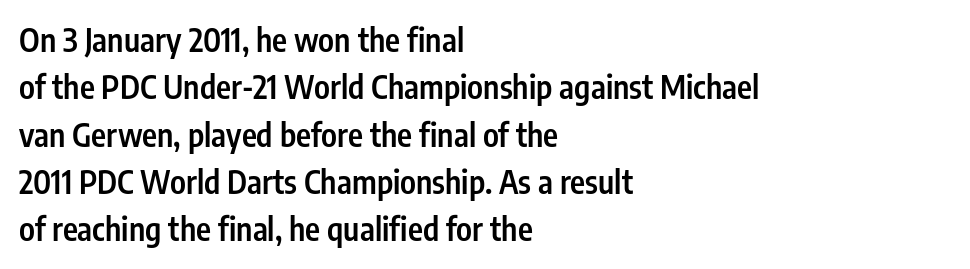
{"serif": "no", "italic": "no", "bold": "semi", "weight": "semibold", "width": "condensed", "stroke_contrast": "low", "x_height": "medium", "monospaced": "no", "underline": "no", "align": "left", "line_spacing": "normal", "line_spacing_ratio": 1.48, "letter_spacing": "normal", "letter_spacing_em": 0.0, "glyph_px": 32}
